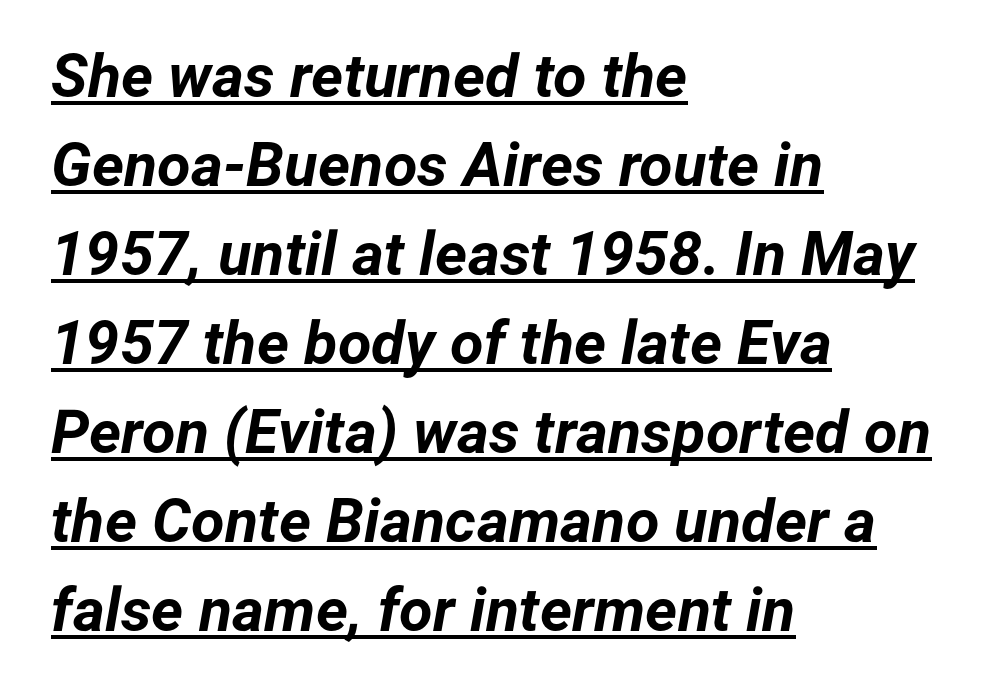
Q: Is the text bold? A: Yes.
Q: Is the text italic (slanted)? A: Yes, it leans right by about 12 degrees.
Q: Is the text underlined? A: Yes.
Q: How is the paragraph aligned? A: Left-aligned.
Q: Is the spacing between letters normal or unusually wide? A: Normal.
Q: Is the spacing between lines tight, normal or loose? A: Normal.
Q: Width (condensed, normal, or wide)? A: Normal.
Q: Stroke contrast? A: Low.
Q: x-height? A: Medium.
Q: Monospaced? A: No.
